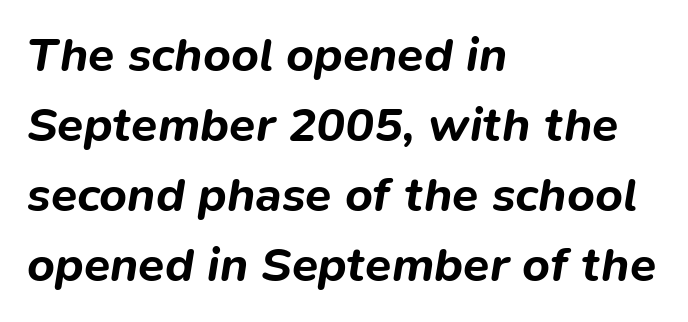
{"italic": "yes", "lean": "right", "slant_degrees": 9, "bold": "yes", "weight": "bold", "width": "normal", "stroke_contrast": "low", "x_height": "medium", "monospaced": "no", "underline": "no", "align": "left", "line_spacing": "normal", "line_spacing_ratio": 1.46, "letter_spacing": "normal", "letter_spacing_em": 0.0, "glyph_px": 48}
